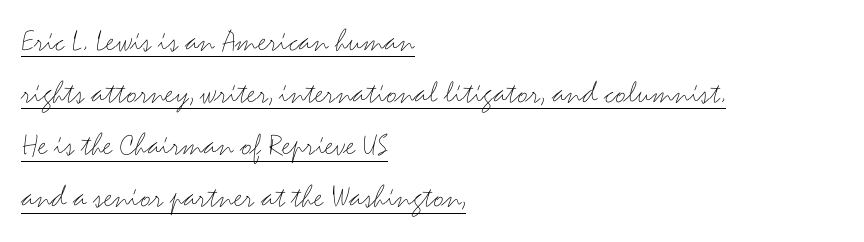
Inter-character spacing is left at the font's built-in metrics. Stroke mass is kept to a normal reading level or below. The rag falls on the right side of this text block. Check the space under the baseline: a stroke is drawn there. These lines are rendered in a variable-pitch font.
